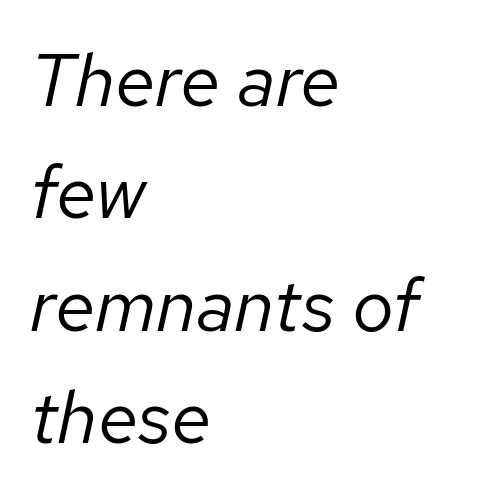
A light-to-regular cut is what we see here. The letters advance in unequal steps, a hallmark of proportional type. The font's italic variant was chosen for this text. The vertical gap from one line to the next is medium.
